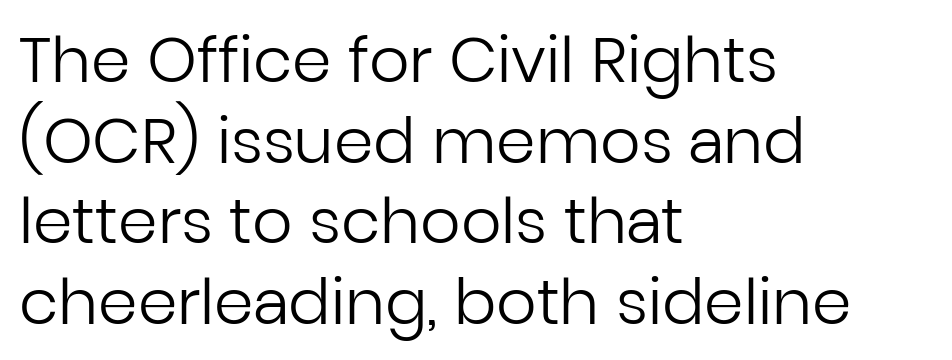
Q: Is the text bold? A: No.
Q: Is the text italic (slanted)? A: No, it is upright.
Q: Is the typeface a serif or a sans-serif typeface? A: Sans-serif.
Q: Is the text underlined? A: No.
Q: How is the paragraph aligned? A: Left-aligned.
Q: Is the spacing between letters normal or unusually wide? A: Normal.
Q: Is the spacing between lines tight, normal or loose? A: Normal.
Q: Width (condensed, normal, or wide)? A: Normal.
Q: Stroke contrast? A: Low.
Q: x-height? A: Medium.
Q: Monospaced? A: No.
